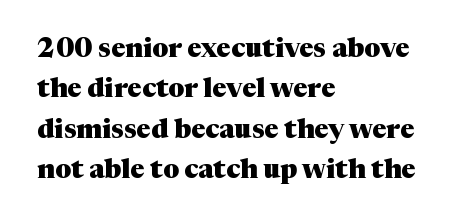
Look at the tracking — it's just the regular setting, nothing added. A classic flush-left, rag-right setting is used for this passage. Lines of text with bare space underneath. The font's upright variant was chosen for this text.
